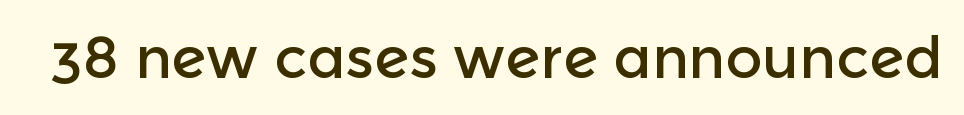
{"serif": "no", "italic": "no", "width": "normal", "x_height": "medium", "monospaced": "no", "underline": "no", "letter_spacing": "normal", "letter_spacing_em": 0.0, "glyph_px": 57}
